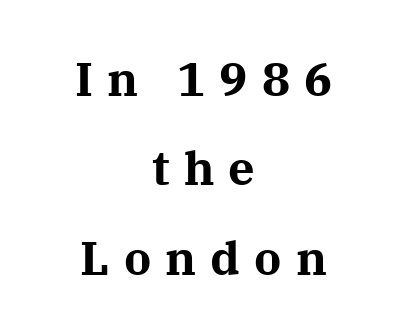
Type without underlining. A typesetter would mark this as roman, not italic. Visually the block forms a symmetrical silhouette, jagged on both flanks. Students, this is bold: see how much ink each stroke carries. Loose tracking; the words dissolve into strings of separated letters.
